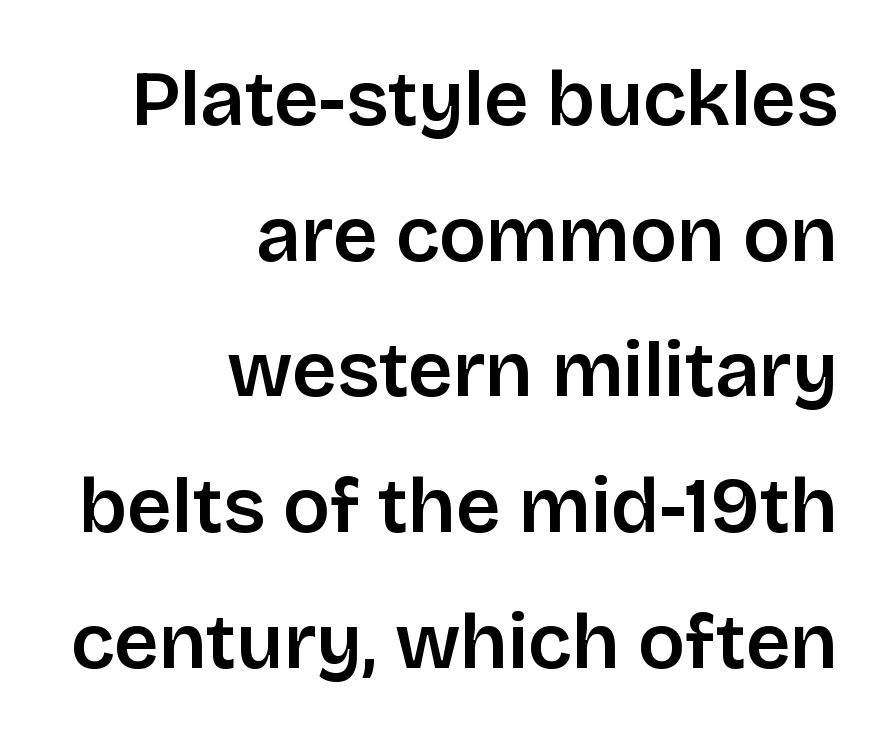
Short note: letters normally spaced. Decoration check: the copy has no underline. In terms of posture, this sample is upright. A typesetter would label this face a sans. Character widths vary here, with narrow letters taking less room than wide ones. Notice how the passage keeps a crisp vertical edge on the right only.
